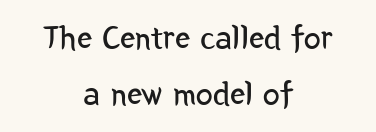
Characters remain perfectly vertical along every line. What stands out about the letter spacing? Nothing — it is the standard amount. This is not heavy type; no bold has been used. Where is the straight margin? There isn't one; the lines are centered. In terms of leading, this rendering sits right in the middle.
